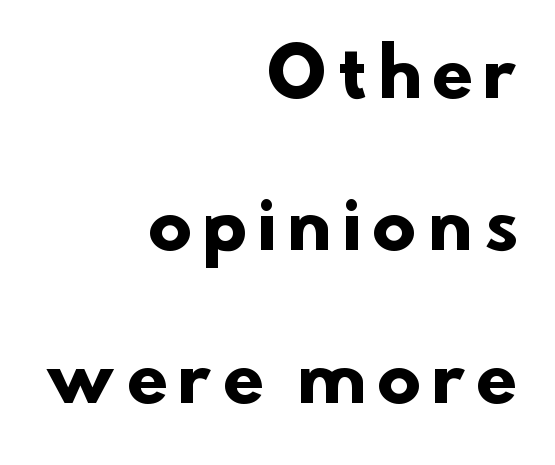
Q: Is the text bold? A: Yes.
Q: Is the typeface a serif or a sans-serif typeface? A: Sans-serif.
Q: Is the text underlined? A: No.
Q: How is the paragraph aligned? A: Right-aligned.
Q: Is the spacing between lines tight, normal or loose? A: Loose.
Q: Width (condensed, normal, or wide)? A: Normal.
Q: Stroke contrast? A: Low.
Q: x-height? A: Small.
Q: Monospaced? A: No.
